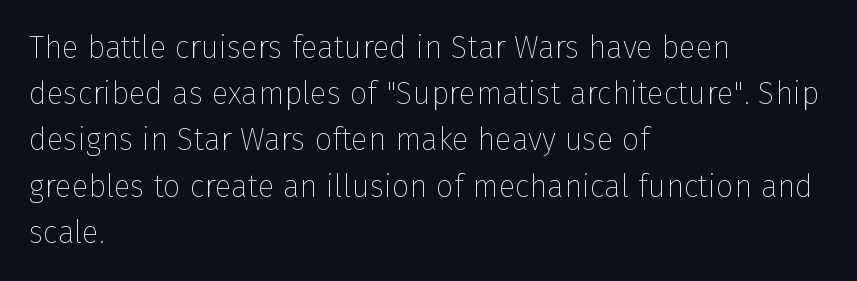
Students, observe: this is what conventionally led text looks like. These glyphs show unthickened strokes, regular width or finer. The face used here is a sans, in the tradition of grotesques and geometrics. Spacing verdict: proportional, widths tailored to each character. Check under the words: just untouched page.
